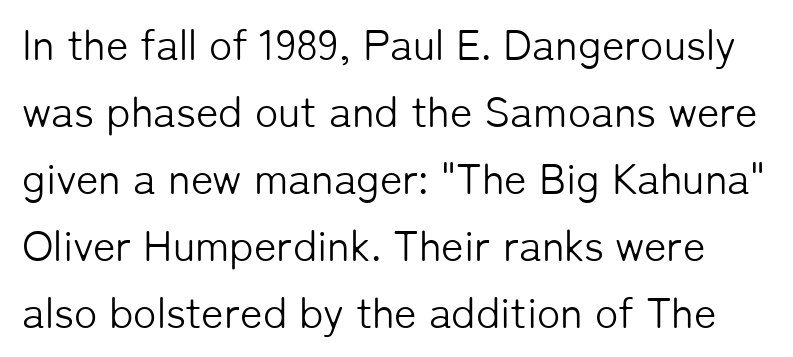
Q: Is the text bold? A: No.
Q: Is the text italic (slanted)? A: No, it is upright.
Q: Is the typeface a serif or a sans-serif typeface? A: Sans-serif.
Q: Is the text underlined? A: No.
Q: Is the spacing between letters normal or unusually wide? A: Normal.
Q: Is the spacing between lines tight, normal or loose? A: Normal.
Q: Width (condensed, normal, or wide)? A: Normal.
Q: Stroke contrast? A: Low.
Q: x-height? A: Medium.
Q: Monospaced? A: No.
